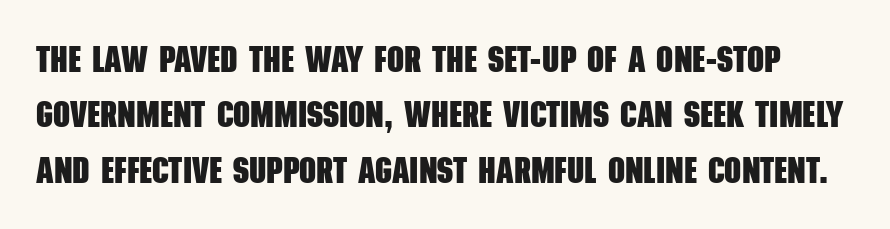
Q: Is the text bold? A: Yes.
Q: Is the typeface a serif or a sans-serif typeface? A: Sans-serif.
Q: Is the text underlined? A: No.
Q: Is the spacing between letters normal or unusually wide? A: Normal.
Q: Is the spacing between lines tight, normal or loose? A: Normal.
Q: Width (condensed, normal, or wide)? A: Condensed.
Q: Stroke contrast? A: Low.
Q: x-height? A: Large.
Q: Monospaced? A: No.
